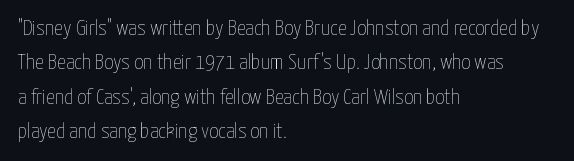
Q: Is the text bold? A: No.
Q: Is the text italic (slanted)? A: No, it is upright.
Q: Is the text underlined? A: No.
Q: How is the paragraph aligned? A: Left-aligned.
Q: Is the spacing between letters normal or unusually wide? A: Normal.
Q: Is the spacing between lines tight, normal or loose? A: Normal.
